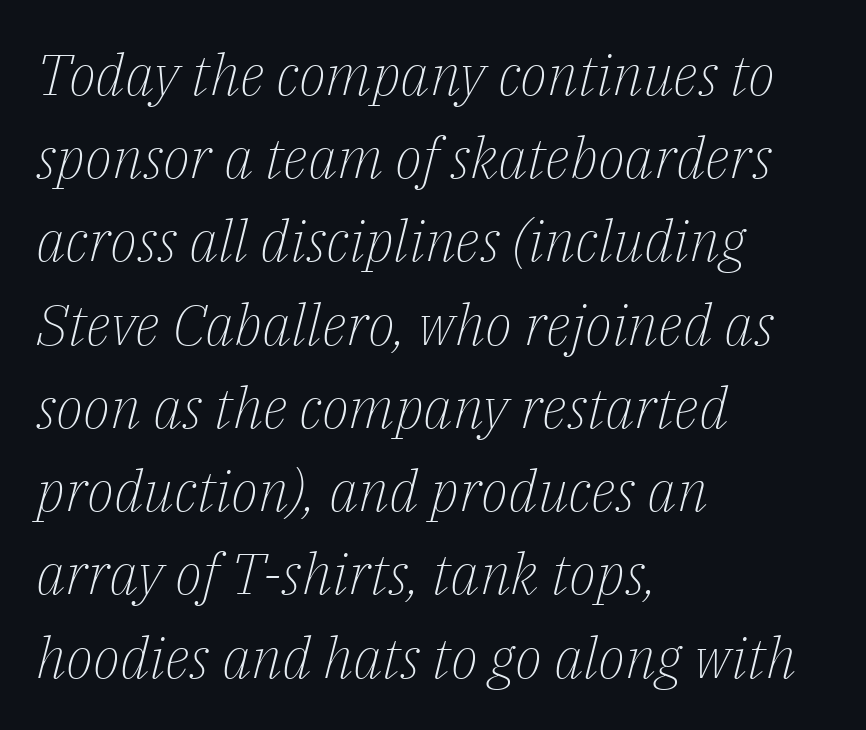
{"serif": "yes", "italic": "yes", "lean": "right", "slant_degrees": 14, "bold": "no", "weight": "light", "width": "normal", "stroke_contrast": "low", "x_height": "medium", "monospaced": "no", "underline": "no", "align": "left", "line_spacing": "normal", "line_spacing_ratio": 1.46, "letter_spacing": "normal", "letter_spacing_em": 0.0, "glyph_px": 57}
